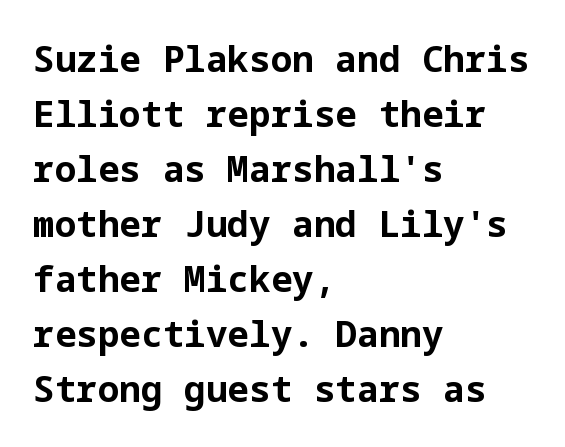
The image shows 36 px bold sans-serif type, upright; set left-aligned, normal line spacing (1.53x), normal letter spacing, not underlined; low stroke contrast and a medium x-height.
